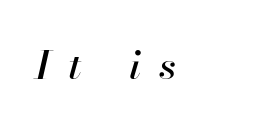
The image shows 39 px text type, italic (leaning right); set unusually wide letter spacing (+0.48 em), not underlined; high stroke contrast and a small x-height.
